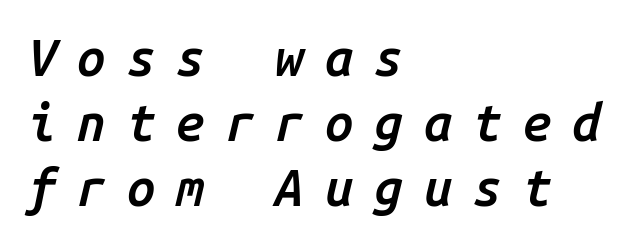
The line-height multiplier appears to be the usual default. A typesetter would call this monospace, since all characters share one set width. Here the glyphs are tracked loosely, breaking word shapes into spaced letters. Has an underline been added? It has not. Students, this is semibold: more ink than regular, less than bold. The passage shown leans; its letterforms are oblique.
